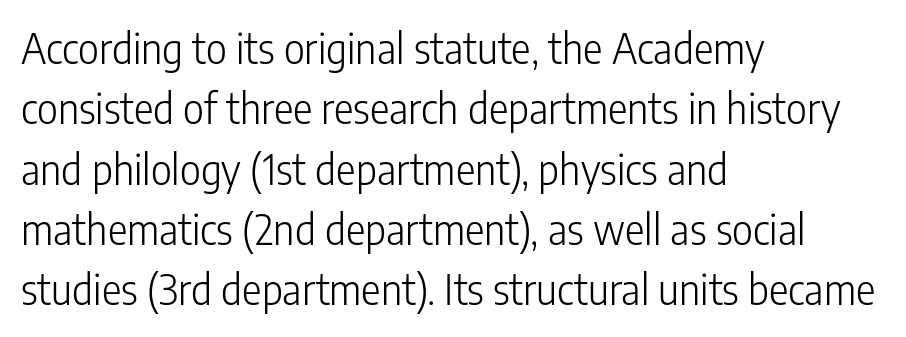
The typeface chosen for these lines omits serifs. Leftover space on each line is placed entirely after the last word. Is there any slant? The stems are plumb. The foot of each line stays bare and open. Weight: in the light-to-regular range. Horizontal bands of white between lines are of average thickness.
